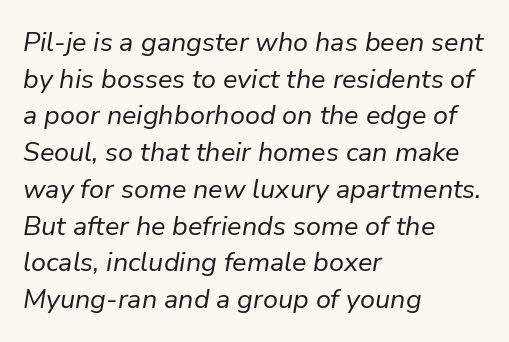
Words appear dense and cohesive because spacing is normal. Reading down the block, your eye returns to a fixed left position each line. Weight class: somewhere from thin through regular. Slant detected: the letters are inclined. Each new line begins a customary step beneath the previous one. The foot of each line stays bare and open.
